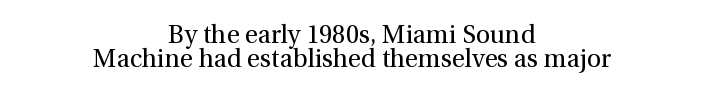
{"italic": "no", "bold": "no", "underline": "no", "align": "center", "line_spacing": "tight", "line_spacing_ratio": 0.98, "letter_spacing": "normal", "letter_spacing_em": 0.0, "glyph_px": 25}
